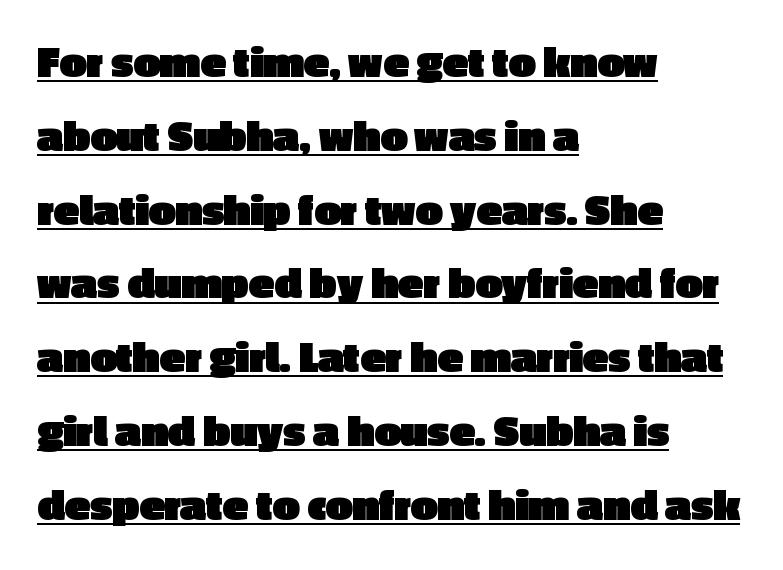
The image shows 47 px heavy sans-serif type, upright; set left-aligned, normal line spacing (1.57x), normal letter spacing, underlined; a medium x-height.
